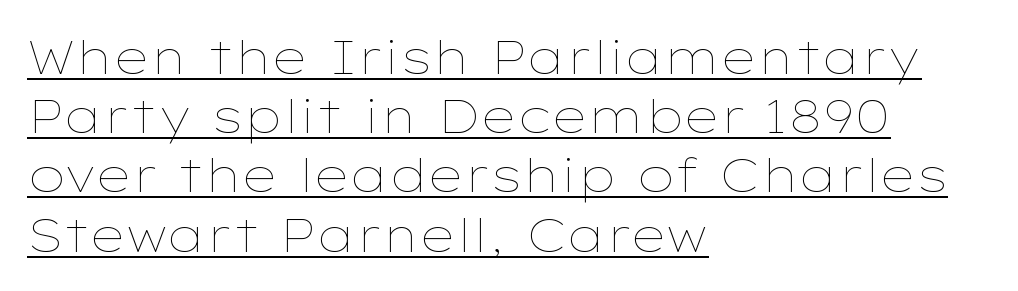
The image shows 47 px thin, wide type, upright; set left-aligned, normal line spacing (1.26x), normal letter spacing, underlined; low stroke contrast and a medium x-height.
